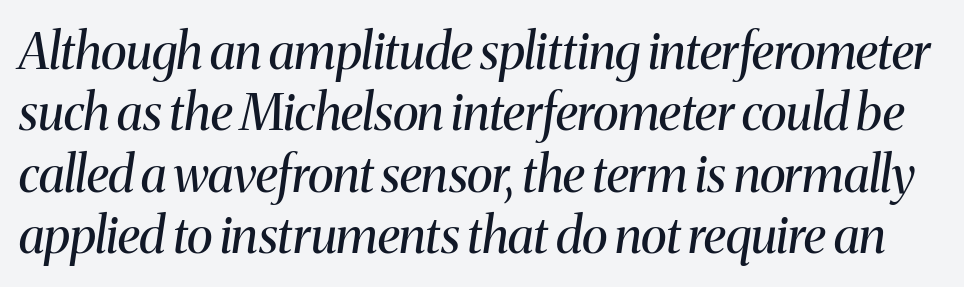
Q: Is the text bold? A: No.
Q: Is the text italic (slanted)? A: Yes, it leans right by about 8 degrees.
Q: Is the typeface a serif or a sans-serif typeface? A: Serif.
Q: Is the text underlined? A: No.
Q: Is the spacing between letters normal or unusually wide? A: Normal.
Q: Width (condensed, normal, or wide)? A: Normal.
Q: Stroke contrast? A: Medium.
Q: x-height? A: Medium.
Q: Monospaced? A: No.
